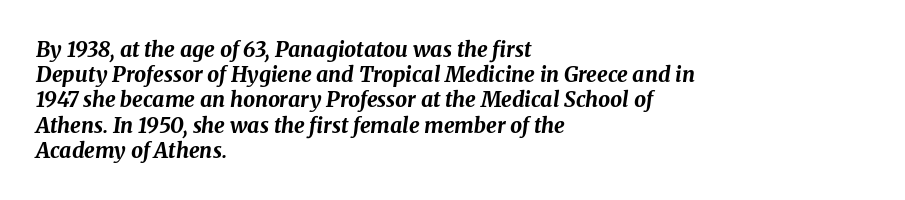
Short and long lines alike share a common starting point at left. Default kerning and tracking; the words read as compact shapes. Yep, that's italic — everything's leaning. Emphasis by weight is at full strength: bold. Clear beneath every line of the passage.
